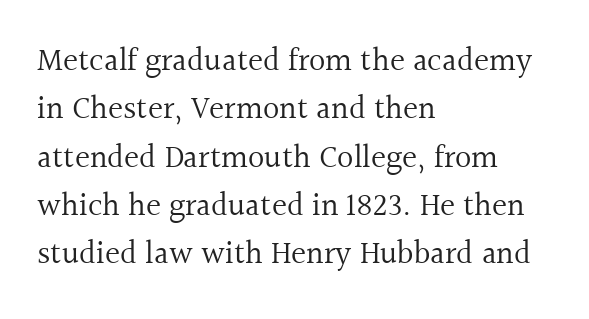
Q: Is the text bold? A: No.
Q: Is the text italic (slanted)? A: No, it is upright.
Q: Is the typeface a serif or a sans-serif typeface? A: Serif.
Q: Is the text underlined? A: No.
Q: How is the paragraph aligned? A: Left-aligned.
Q: Is the spacing between letters normal or unusually wide? A: Normal.
Q: Is the spacing between lines tight, normal or loose? A: Normal.
Q: Width (condensed, normal, or wide)? A: Normal.
Q: x-height? A: Medium.
Q: Monospaced? A: No.
